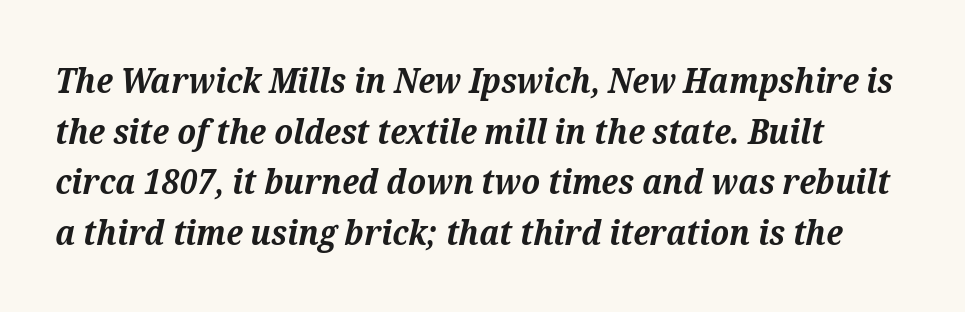
Q: Is the text bold? A: Yes.
Q: Is the text italic (slanted)? A: Yes, it leans right by about 12 degrees.
Q: Is the typeface a serif or a sans-serif typeface? A: Serif.
Q: Is the text underlined? A: No.
Q: How is the paragraph aligned? A: Left-aligned.
Q: Is the spacing between letters normal or unusually wide? A: Normal.
Q: Is the spacing between lines tight, normal or loose? A: Normal.
Q: Width (condensed, normal, or wide)? A: Normal.
Q: Stroke contrast? A: Medium.
Q: x-height? A: Medium.
Q: Monospaced? A: No.
